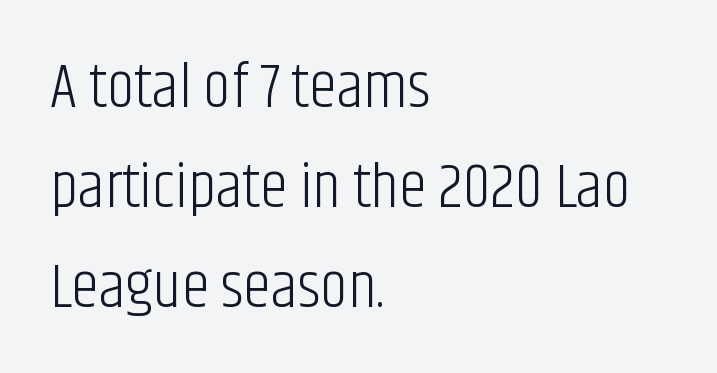
The rendering uses natural spacing where letterforms have individual widths. Honestly, there is no underline to notice here at all. The letters look calm and open, with moderate or lighter stems. The leading is moderate, giving the passage an even texture. Each letter's strokes conclude bluntly, with no projecting serifs.
